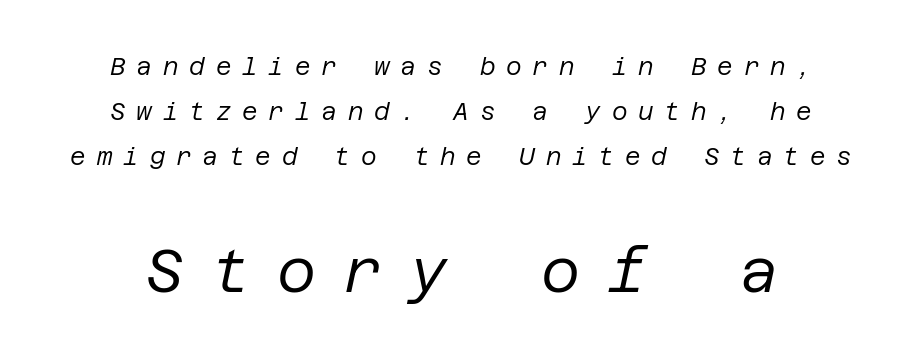
The image shows 60 px regular-weight type, italic (leaning right); set line spacing 1.87x, unusually wide letter spacing (+0.45 em), not underlined; the second (bottom) block is 2.5x larger; low stroke contrast and a large x-height.
